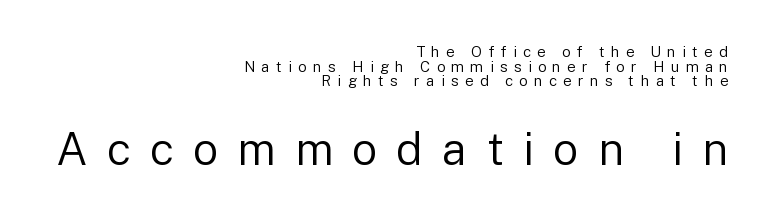
The image shows 45 px regular-weight sans-serif type, upright; set right-aligned, tight line spacing (0.97x), unusually wide letter spacing (+0.42 em), not underlined; the second (bottom) block is 3.0x larger; low stroke contrast and a medium x-height.
